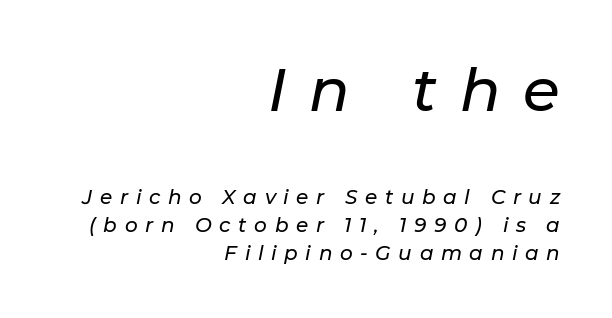
The image shows 60 px text type, italic (leaning right); set right-aligned, normal line spacing (1.4x), unusually wide letter spacing (+0.38 em), not underlined; the first (top) block is 3.0x larger; low stroke contrast and a medium x-height.
